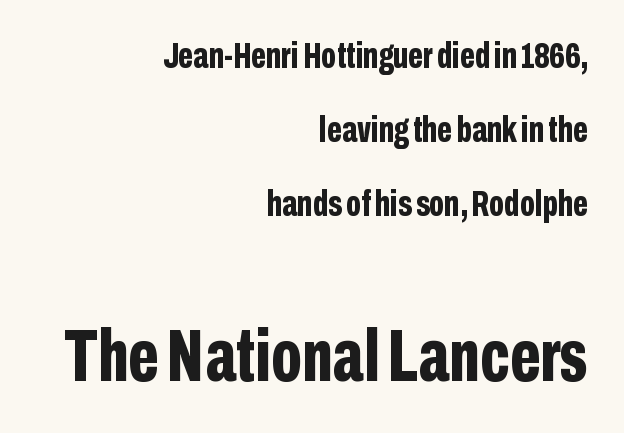
{"serif": "no", "italic": "no", "bold": "yes", "weight": "bold", "width": "condensed", "stroke_contrast": "low", "x_height": "medium", "monospaced": "no", "underline": "no", "align": "right", "line_spacing": "loose", "line_spacing_ratio": 2.05, "letter_spacing": "normal", "letter_spacing_em": 0.0, "larger_block": "second", "size_ratio": 2.03, "glyph_px": 73}
